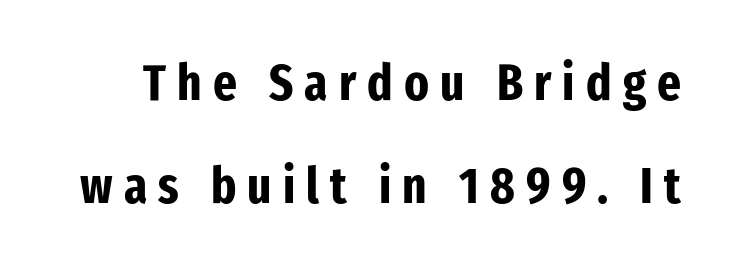
The image shows 51 px bold, condensed sans-serif type, upright; set loose line spacing (2.02x), unusually wide letter spacing (+0.22 em), not underlined; low stroke contrast and a medium x-height.
